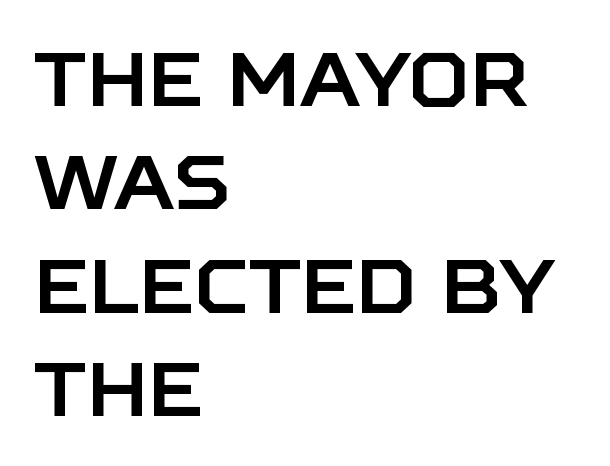
The image shows 75 px sans-serif type, upright; set left-aligned, normal line spacing (1.38x), normal letter spacing, not underlined; low stroke contrast and a large x-height.
